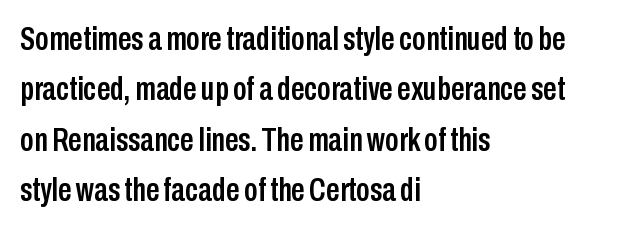
The image shows 34 px condensed sans-serif type, upright; set left-aligned, normal line spacing (1.48x), normal letter spacing, not underlined; low stroke contrast and a medium x-height.
